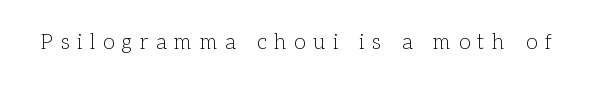
{"italic": "no", "bold": "no", "underline": "no", "letter_spacing": "wide", "letter_spacing_em": 0.37, "glyph_px": 21}
